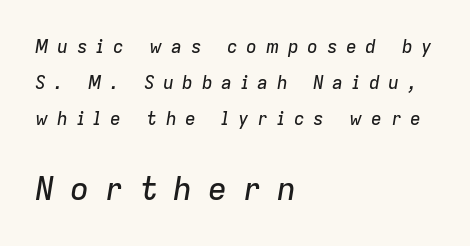
{"italic": "yes", "lean": "right", "slant_degrees": 9, "width": "normal", "stroke_contrast": "low", "x_height": "medium", "monospaced": "no", "underline": "no", "align": "left", "line_spacing": "loose", "line_spacing_ratio": 2.01, "letter_spacing": "wide", "letter_spacing_em": 0.48, "larger_block": "second", "size_ratio": 1.78, "glyph_px": 32}
